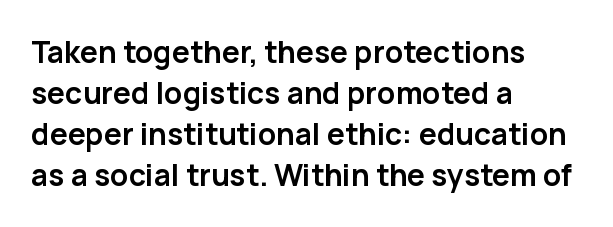
Which margin do the lines hug? The left one — the right edge is uneven. The space directly below the letters is spotless. What's the leading like? Ordinary, nothing unusual. A typesetter would call this proportional, since set widths differ per character. Italic? Not at all — the glyphs are vertical.
